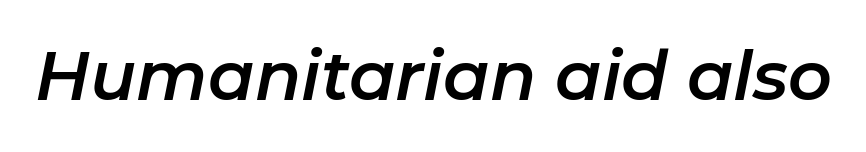
{"italic": "yes", "lean": "right", "slant_degrees": 11, "width": "normal", "stroke_contrast": "low", "x_height": "medium", "monospaced": "no", "underline": "no", "letter_spacing": "normal", "letter_spacing_em": 0.0, "glyph_px": 68}
